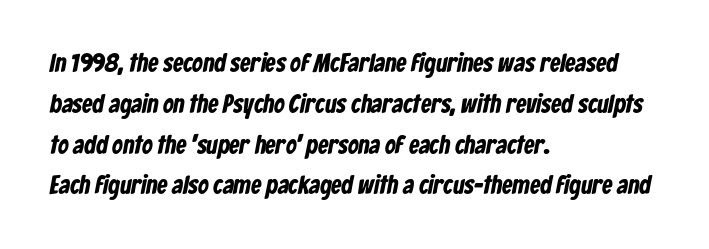
Plain, unruled lines of type. The passage shown has conventional tracking throughout. The paragraph has a hard left edge and a soft right edge. These lines sit exactly where default settings would place them. These lines carry a lot of weight — the face is fully bold.
